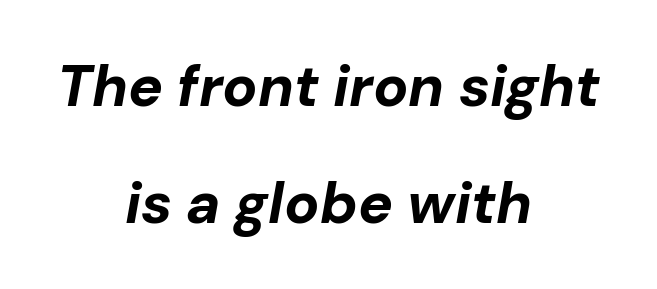
The image shows 58 px bold type, italic (leaning right); set centered, loose line spacing (2.01x), normal letter spacing, not underlined; low stroke contrast and a medium x-height.
